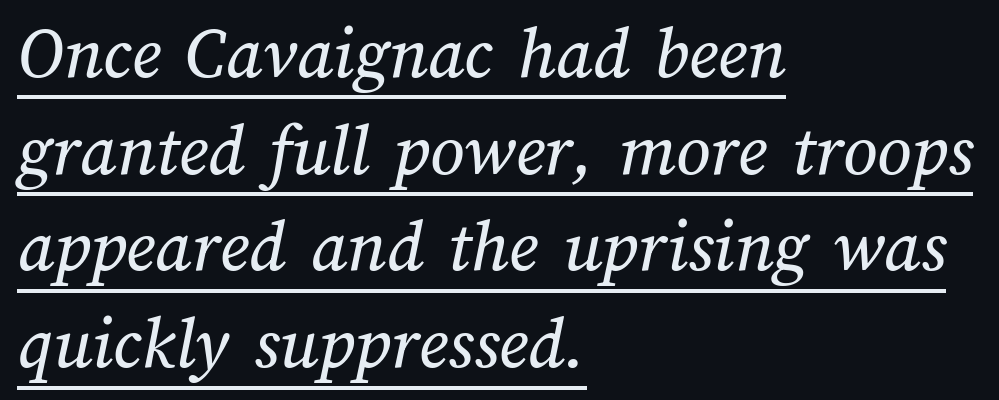
The image shows 75 px text type; set left-aligned, normal line spacing (1.29x), normal letter spacing, underlined; medium stroke contrast and a medium x-height.
